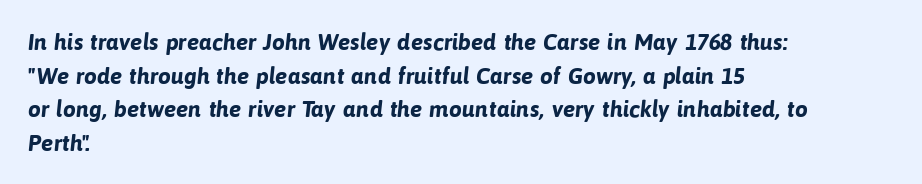
Q: Is the text bold? A: Yes.
Q: Is the text underlined? A: No.
Q: How is the paragraph aligned? A: Left-aligned.
Q: Is the spacing between letters normal or unusually wide? A: Normal.
Q: Is the spacing between lines tight, normal or loose? A: Normal.
